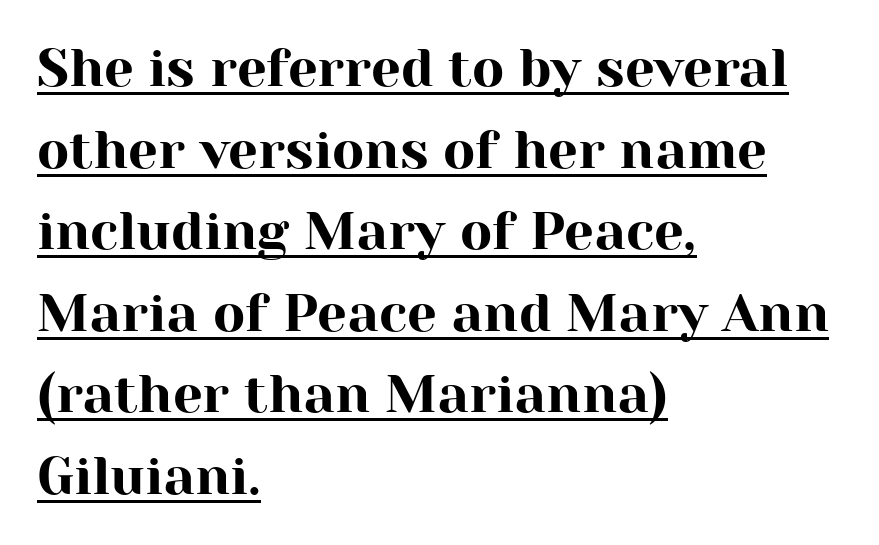
Q: Is the text italic (slanted)? A: No, it is upright.
Q: Is the typeface a serif or a sans-serif typeface? A: Serif.
Q: Is the text underlined? A: Yes.
Q: How is the paragraph aligned? A: Left-aligned.
Q: Is the spacing between letters normal or unusually wide? A: Normal.
Q: Is the spacing between lines tight, normal or loose? A: Normal.
Q: Width (condensed, normal, or wide)? A: Normal.
Q: Stroke contrast? A: High.
Q: x-height? A: Medium.
Q: Monospaced? A: No.
